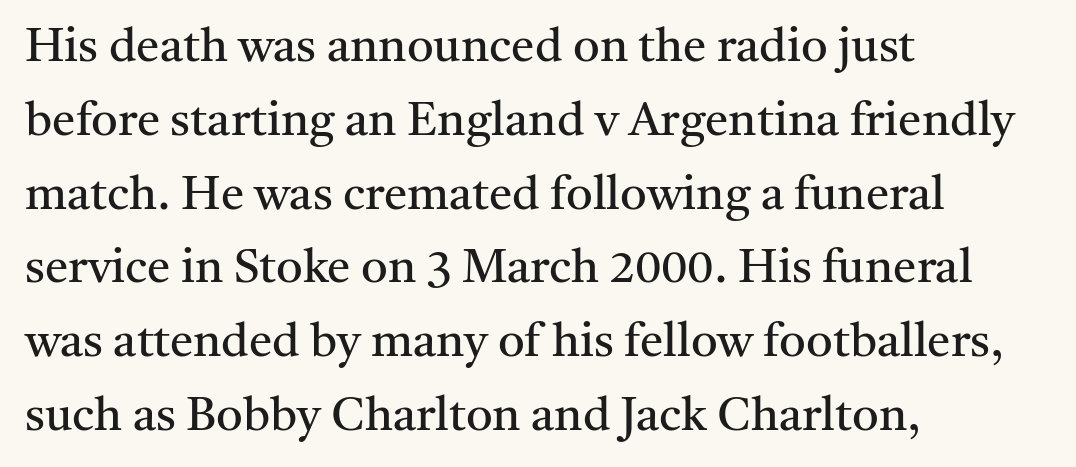
The axis of the letterforms is exactly vertical. Stroke thickness stays within the range of a standard reading face or lighter. This sample uses a serif face. Each letter keeps its own natural width here, so spacing adapts to shape. Underline: absent. Observe the ordinary spacing: letters are neighbours, not strangers.
